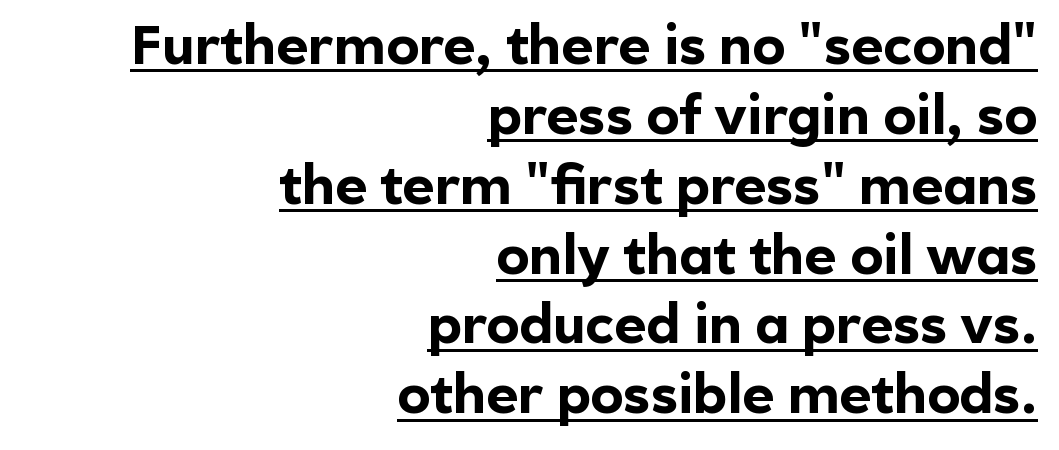
The image shows 55 px bold sans-serif type, upright; set right-aligned, normal line spacing (1.27x), normal letter spacing, underlined; a medium x-height.
